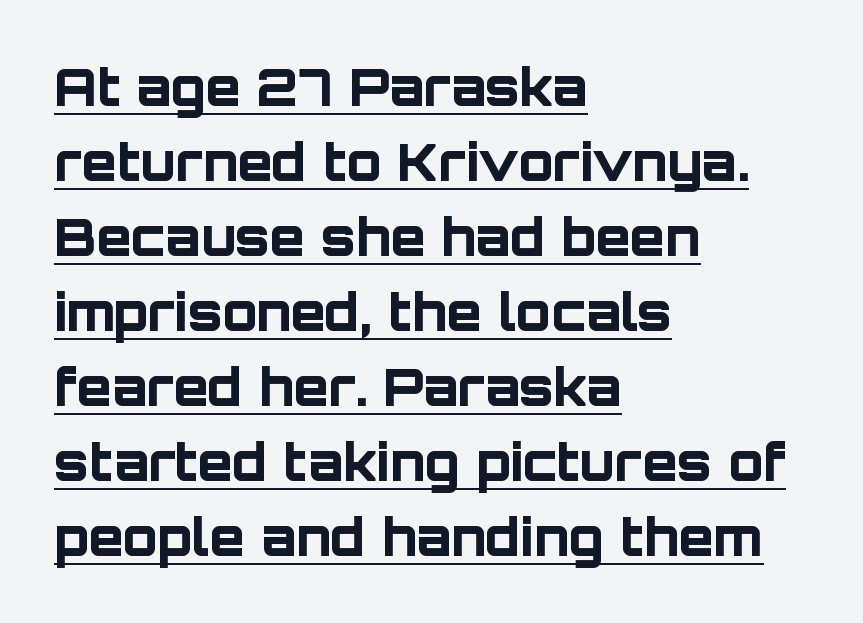
Q: Is the text bold? A: Yes.
Q: Is the text italic (slanted)? A: No, it is upright.
Q: Is the typeface a serif or a sans-serif typeface? A: Sans-serif.
Q: Is the text underlined? A: Yes.
Q: How is the paragraph aligned? A: Left-aligned.
Q: Is the spacing between letters normal or unusually wide? A: Normal.
Q: Is the spacing between lines tight, normal or loose? A: Normal.
Q: Width (condensed, normal, or wide)? A: Normal.
Q: Stroke contrast? A: Low.
Q: x-height? A: Large.
Q: Monospaced? A: No.
